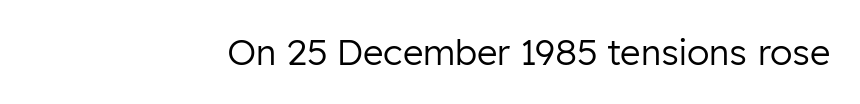
The image shows 35 px regular-weight sans-serif type, upright; set normal letter spacing, not underlined; low stroke contrast and a medium x-height.
